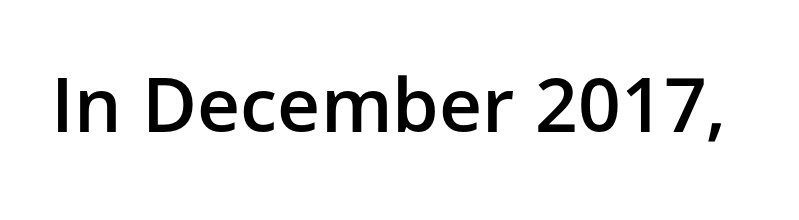
The image shows 75 px semibold sans-serif type, upright; set normal letter spacing, not underlined; low stroke contrast and a medium x-height.
